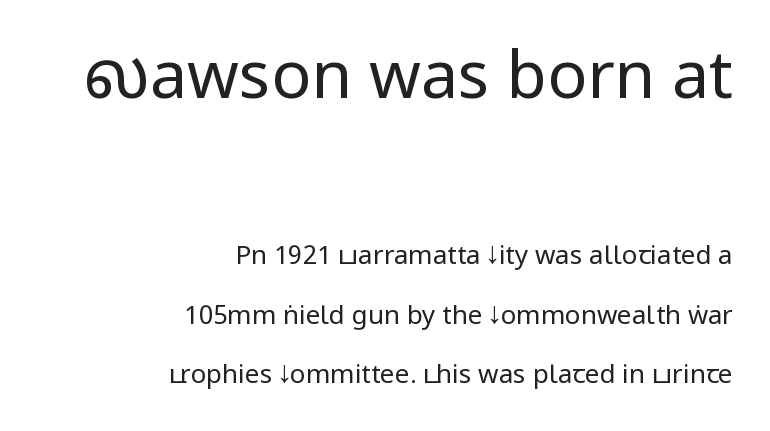
The image shows 66 px regular-weight, condensed sans-serif type, upright; set right-aligned, loose line spacing (2.28x), normal letter spacing, not underlined; the first (top) block is 2.54x larger; low stroke contrast and a large x-height.
